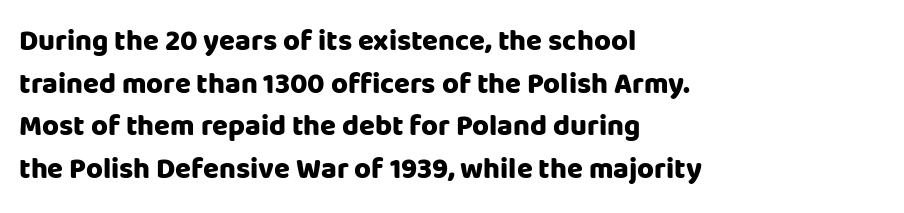
The lines in this sample share a left origin and differ only in where they stop. What stands out about the letter spacing? Nothing — it is the standard amount. Just letters on the line, the space beneath them empty. The font is running at its bold setting. If you measured baseline to baseline, you'd find a middling distance. Is this a fixed-width face? No — the glyphs have proportional, varying widths.
